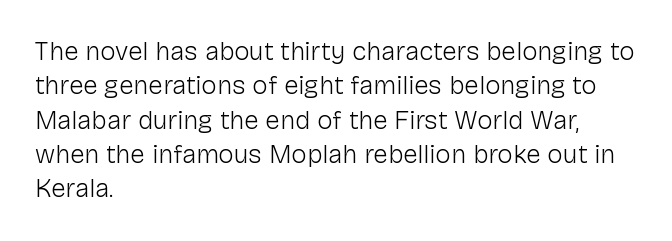
The image shows 26 px text type, upright; set left-aligned, normal line spacing (1.32x), normal letter spacing, not underlined.
